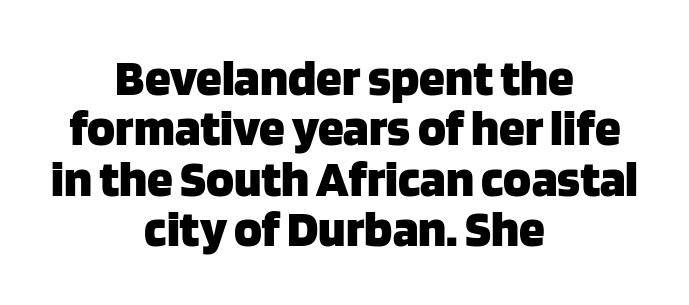
If you drew a line through each stem, it would be perfectly vertical. The passage shown has conventional tracking throughout. How heavy is the stroke? Heavy — this is a bold. Is this a sans? Yes — the strokes have no serifs. Closely set lines give the paragraph a compact silhouette.
